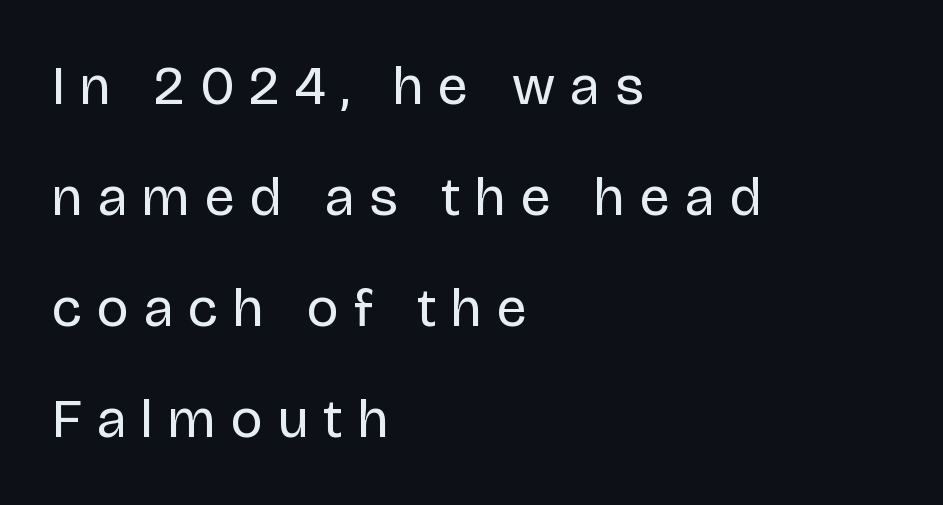
The image shows 55 px regular-weight sans-serif type, upright; set left-aligned, loose line spacing (2.02x), unusually wide letter spacing (+0.28 em), not underlined; low stroke contrast and a large x-height.
